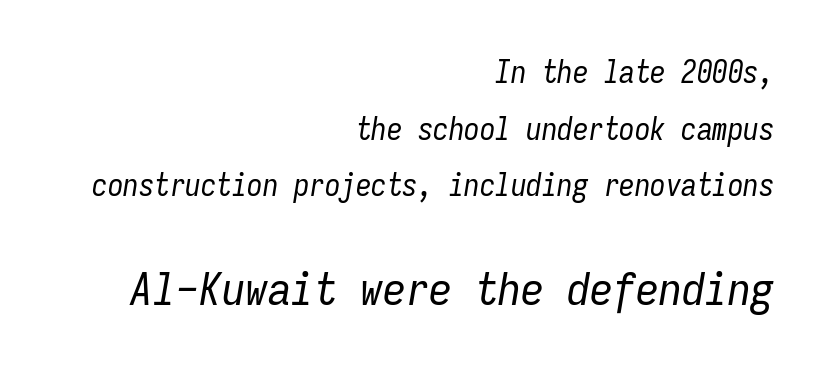
The image shows 46 px regular-weight, condensed type, italic (leaning right), monospaced; set right-aligned, line spacing 1.83x, normal letter spacing, not underlined; the second (bottom) block is 1.48x larger; low stroke contrast and a medium x-height.
